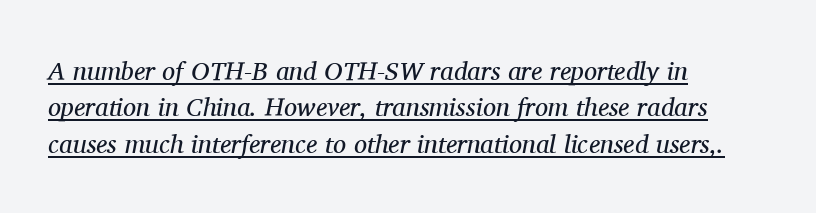
The image shows 26 px text type, italic (leaning right); set left-aligned, normal line spacing (1.4x), normal letter spacing, underlined.
